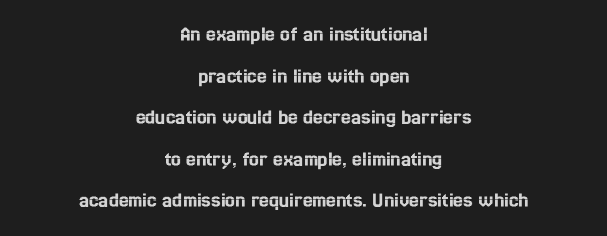
{"italic": "no", "underline": "no", "align": "center", "line_spacing_ratio": 1.89, "letter_spacing": "normal", "letter_spacing_em": 0.0, "glyph_px": 22}
